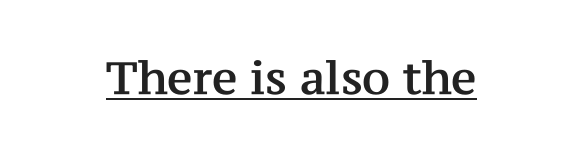
{"serif": "yes", "italic": "no", "width": "normal", "stroke_contrast": "medium", "x_height": "medium", "monospaced": "no", "underline": "yes", "letter_spacing": "normal", "letter_spacing_em": 0.0, "glyph_px": 45}
